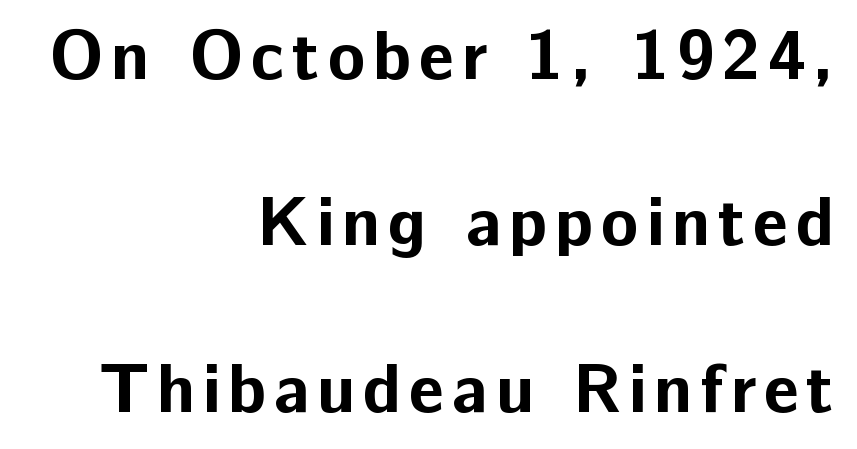
{"serif": "no", "italic": "no", "bold": "yes", "weight": "bold", "width": "normal", "stroke_contrast": "low", "x_height": "medium", "monospaced": "no", "underline": "no", "align": "right", "line_spacing": "loose", "line_spacing_ratio": 2.41, "glyph_px": 69}
